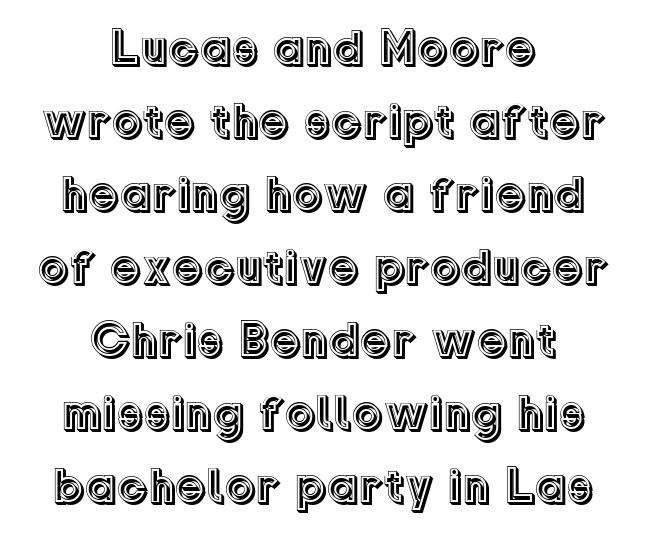
The image shows 49 px text type, upright; set centered, normal line spacing (1.49x), normal letter spacing, not underlined; a medium x-height.
